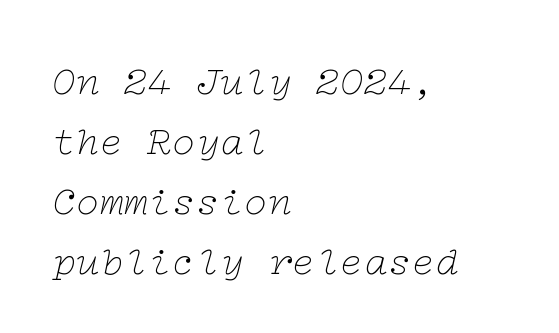
The face used here is rendered with its standard letterfit. Heaviness? Minimal to ordinary, like unemphasized prose. You can tell it's italic because the verticals aren't actually vertical. I'd call this a serif setting — the letters wear small feet. The lines sit at an ordinary, default distance from one another.
